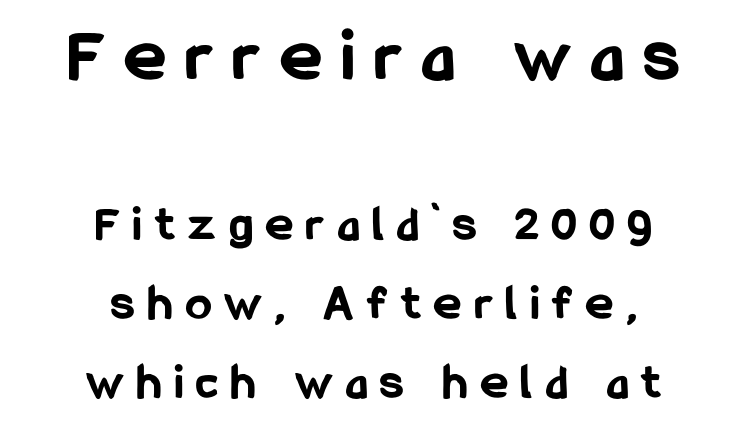
These lines are rendered in a variable-pitch font. A typesetter would call this heavily tracked-out type. This is roman type, the default non-slanted kind. Compared with an ordinary text face, these strokes are far heavier — a full bold. The designer gave the opening block more size than the closing block. The passage shown stacks its lines at a standard gap.
